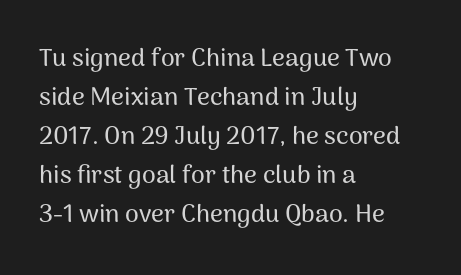
Q: Is the text italic (slanted)? A: No, it is upright.
Q: Is the text underlined? A: No.
Q: How is the paragraph aligned? A: Left-aligned.
Q: Is the spacing between letters normal or unusually wide? A: Normal.
Q: Is the spacing between lines tight, normal or loose? A: Normal.
